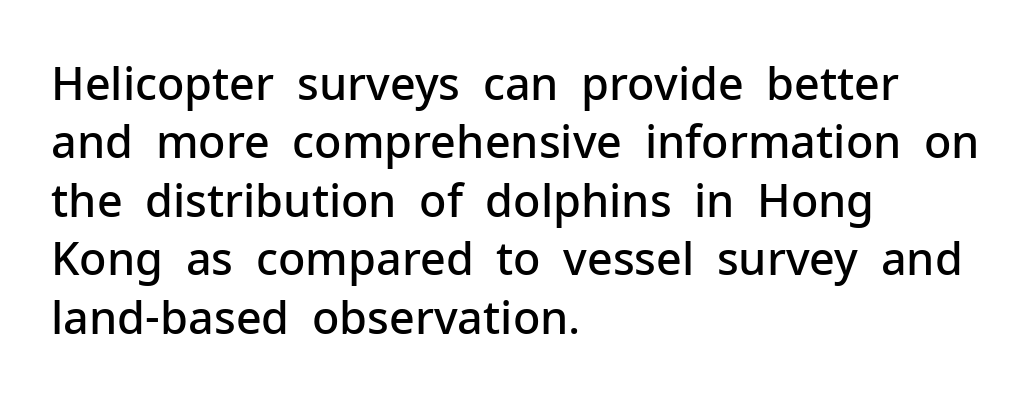
{"serif": "no", "italic": "no", "bold": "semi", "weight": "semibold", "width": "normal", "stroke_contrast": "low", "x_height": "medium", "monospaced": "no", "underline": "no", "align": "left", "line_spacing": "normal", "line_spacing_ratio": 1.3, "letter_spacing": "normal", "letter_spacing_em": 0.0, "glyph_px": 45}
